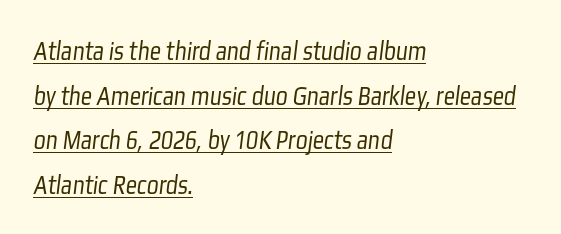
{"serif": "no", "bold": "no", "weight": "light", "width": "condensed", "stroke_contrast": "low", "x_height": "medium", "monospaced": "no", "underline": "yes", "align": "left", "line_spacing": "normal", "line_spacing_ratio": 1.59, "letter_spacing": "normal", "letter_spacing_em": 0.0, "glyph_px": 28}
